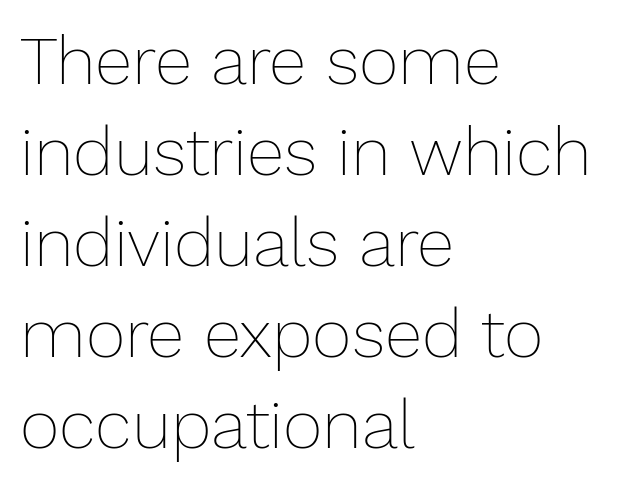
{"italic": "no", "bold": "no", "weight": "thin", "width": "normal", "stroke_contrast": "low", "x_height": "medium", "monospaced": "no", "underline": "no", "align": "left", "line_spacing": "normal", "line_spacing_ratio": 1.34, "letter_spacing": "normal", "letter_spacing_em": 0.0, "glyph_px": 68}
